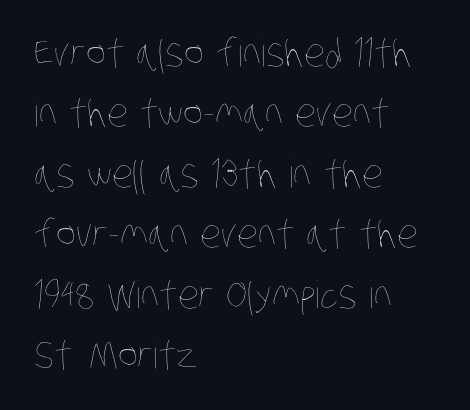
The image shows 38 px thin, condensed type; set left-aligned, normal line spacing (1.59x), normal letter spacing, not underlined; low stroke contrast and a large x-height.
